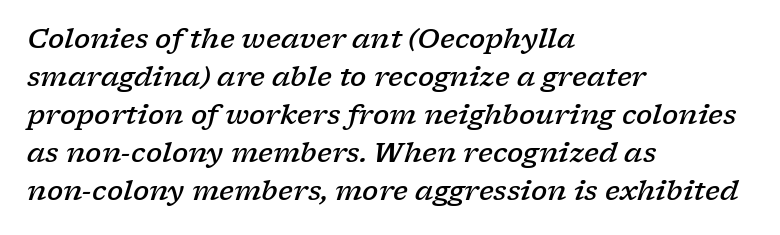
Q: Is the text bold? A: Semi-bold.
Q: Is the text italic (slanted)? A: Yes, it leans right by about 17 degrees.
Q: Is the text underlined? A: No.
Q: How is the paragraph aligned? A: Left-aligned.
Q: Is the spacing between letters normal or unusually wide? A: Normal.
Q: Is the spacing between lines tight, normal or loose? A: Normal.
